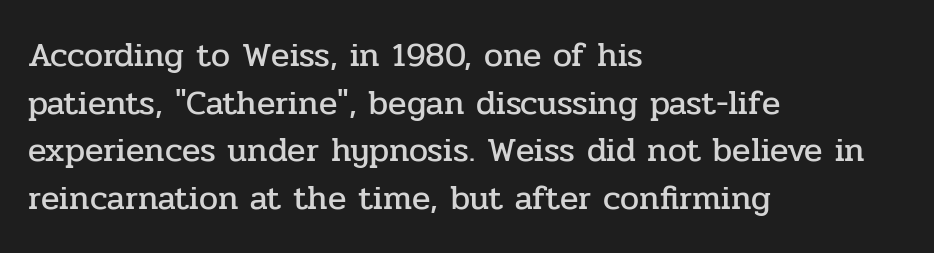
{"serif": "yes", "italic": "no", "width": "normal", "stroke_contrast": "low", "x_height": "medium", "monospaced": "no", "underline": "no", "align": "left", "line_spacing": "normal", "line_spacing_ratio": 1.4, "letter_spacing": "normal", "letter_spacing_em": 0.0, "glyph_px": 34}
